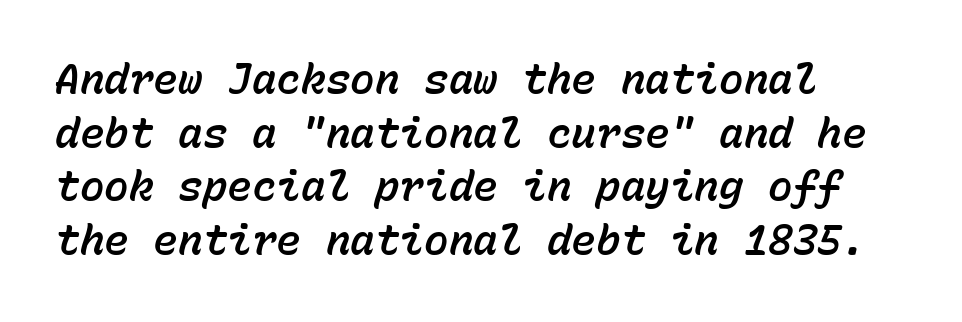
The image shows 41 px text type, italic (leaning right), monospaced; set left-aligned, normal line spacing (1.31x), normal letter spacing, not underlined; low stroke contrast and a medium x-height.
